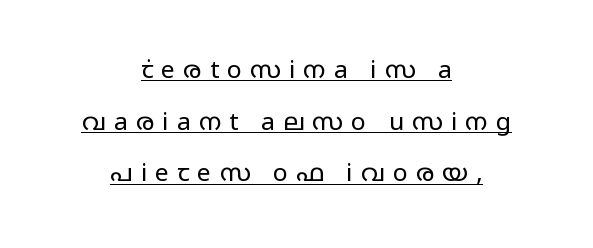
Q: Is the text bold? A: No.
Q: Is the text italic (slanted)? A: No, it is upright.
Q: Is the text underlined? A: Yes.
Q: How is the paragraph aligned? A: Centered.
Q: Is the spacing between letters normal or unusually wide? A: Unusually wide.
Q: Is the spacing between lines tight, normal or loose? A: Loose.
